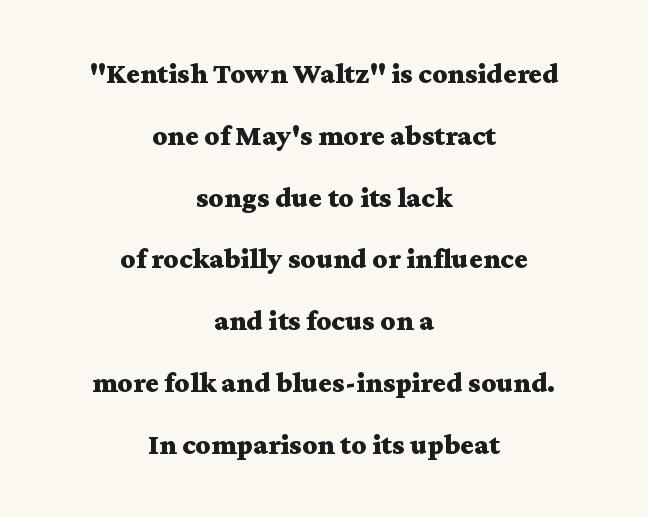
The rendering uses a bold face; every stroke is thick and dark. The designer went with a serif here, giving each stem small feet. You could fit nearly another row in the gap between these rows. If you folded the block vertically in half, each line would mirror itself in length. The rendering uses natural spacing where letterforms have individual widths.
